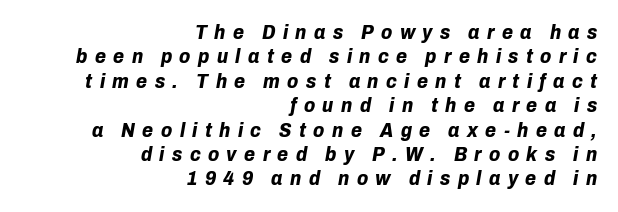
{"italic": "yes", "lean": "right", "slant_degrees": 10, "bold": "yes", "underline": "no", "align": "right", "line_spacing_ratio": 1.22, "letter_spacing": "wide", "letter_spacing_em": 0.37, "glyph_px": 20}
